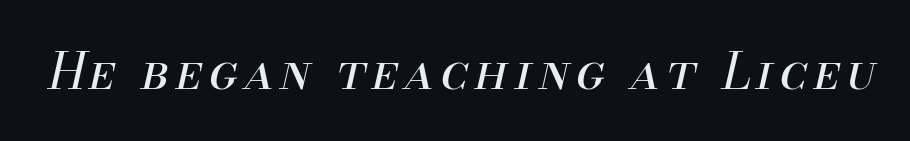
The image shows 50 px regular-weight type, italic (leaning right); set not underlined; medium stroke contrast and a small x-height.
